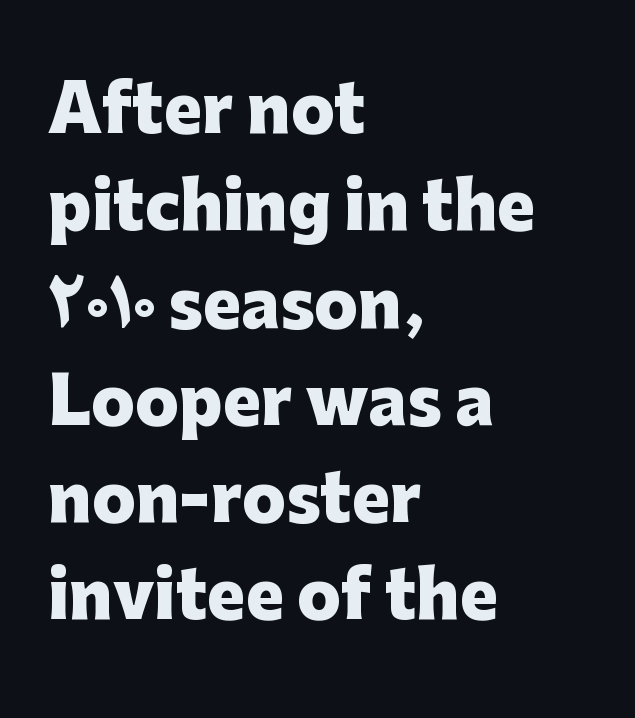
{"serif": "no", "italic": "no", "bold": "yes", "weight": "heavy", "width": "normal", "stroke_contrast": "low", "x_height": "medium", "monospaced": "no", "underline": "no", "align": "left", "line_spacing": "normal", "line_spacing_ratio": 1.52, "letter_spacing": "normal", "letter_spacing_em": 0.0, "glyph_px": 64}
